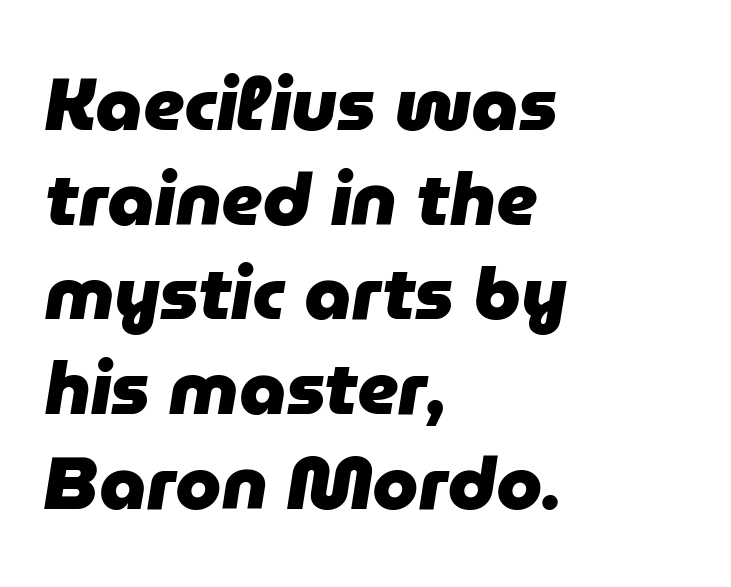
Q: Is the text bold? A: Yes.
Q: Is the text italic (slanted)? A: Yes, it leans right by about 9 degrees.
Q: Is the text underlined? A: No.
Q: How is the paragraph aligned? A: Left-aligned.
Q: Is the spacing between letters normal or unusually wide? A: Normal.
Q: Is the spacing between lines tight, normal or loose? A: Normal.
Q: Width (condensed, normal, or wide)? A: Normal.
Q: Stroke contrast? A: Low.
Q: x-height? A: Medium.
Q: Monospaced? A: No.
